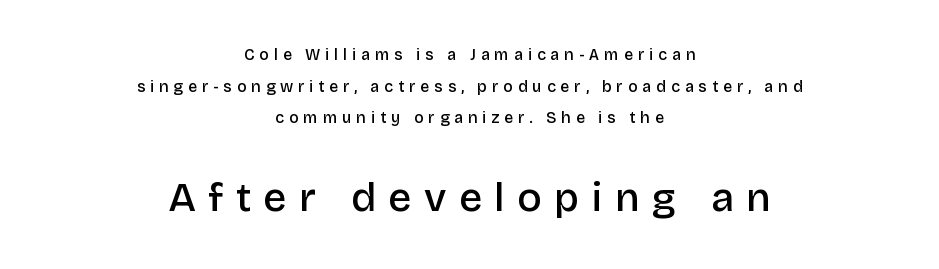
Q: Is the text bold? A: Semi-bold.
Q: Is the text italic (slanted)? A: No, it is upright.
Q: Is the typeface a serif or a sans-serif typeface? A: Sans-serif.
Q: Is the text underlined? A: No.
Q: How is the paragraph aligned? A: Centered.
Q: Is the spacing between letters normal or unusually wide? A: Unusually wide.
Q: Is the spacing between lines tight, normal or loose? A: Loose.
Q: Which block of text is set in a larger size, the first (top) or the second (bottom)? A: The second (bottom) one.
Q: Width (condensed, normal, or wide)? A: Normal.
Q: Stroke contrast? A: Low.
Q: x-height? A: Large.
Q: Monospaced? A: No.
